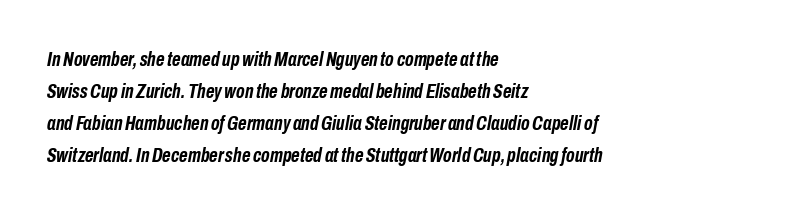
{"italic": "yes", "lean": "right", "slant_degrees": 10, "bold": "yes", "underline": "no", "align": "left", "line_spacing": "normal", "line_spacing_ratio": 1.52, "letter_spacing": "normal", "letter_spacing_em": 0.0, "glyph_px": 21}
